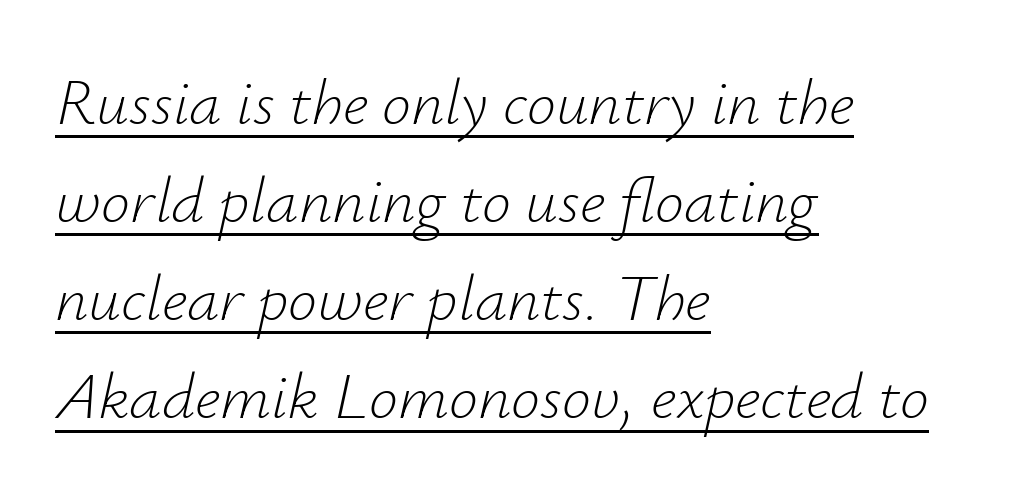
{"italic": "yes", "lean": "right", "slant_degrees": 12, "bold": "no", "weight": "light", "width": "normal", "stroke_contrast": "low", "x_height": "small", "monospaced": "no", "underline": "yes", "align": "left", "line_spacing": "normal", "line_spacing_ratio": 1.51, "letter_spacing": "normal", "letter_spacing_em": 0.0, "glyph_px": 65}
